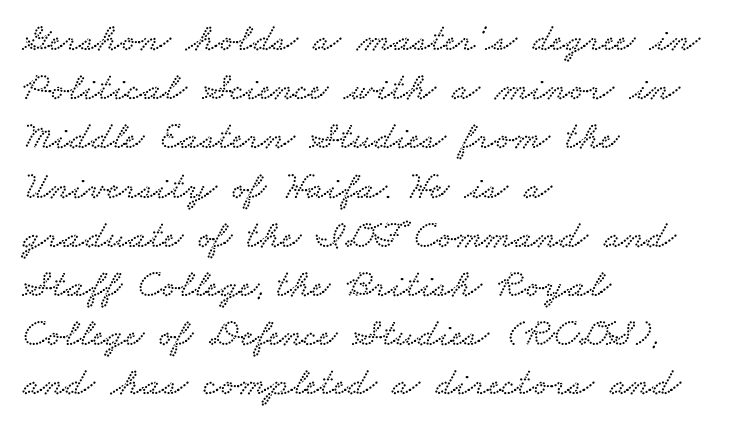
Think of a printed novel: that variable character pitch is what you see here. Each word holds together tightly as a unit, with standard inter-letter gaps. Unlike a clean sans, this face finishes its strokes with serifs. Honestly, there is no underline to notice here at all. Short and long lines alike share a common starting point at left.
